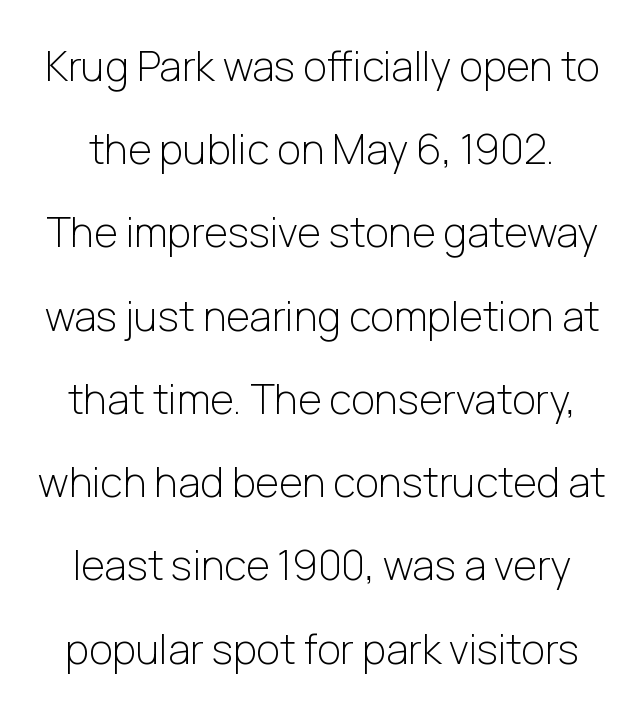
The letters advance in unequal steps, a hallmark of proportional type. The type is set solid horizontally, with unmodified tracking. Baseline-to-baseline distance is far greater than the letter height. Check under the words: just untouched page. I'd call this a sans setting — the letters go barefoot.
